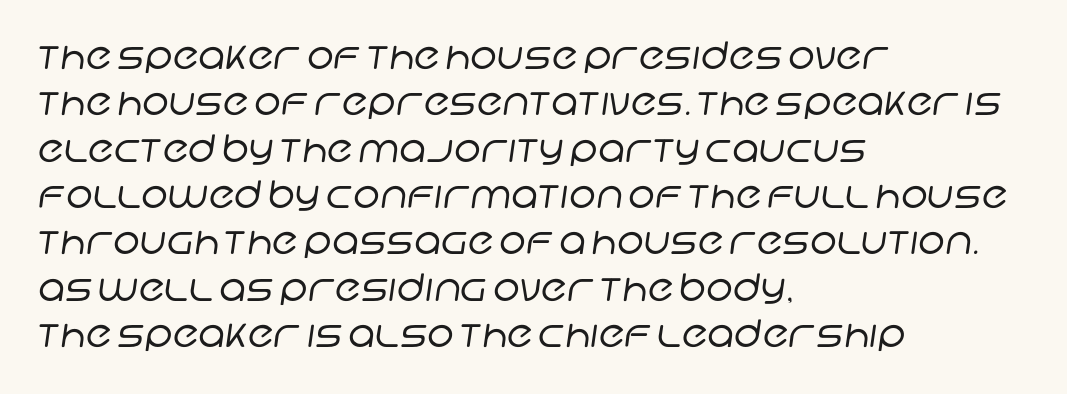
The image shows 38 px regular-weight sans-serif type; set left-aligned, line spacing 1.22x, normal letter spacing, not underlined; low stroke contrast and a large x-height.
